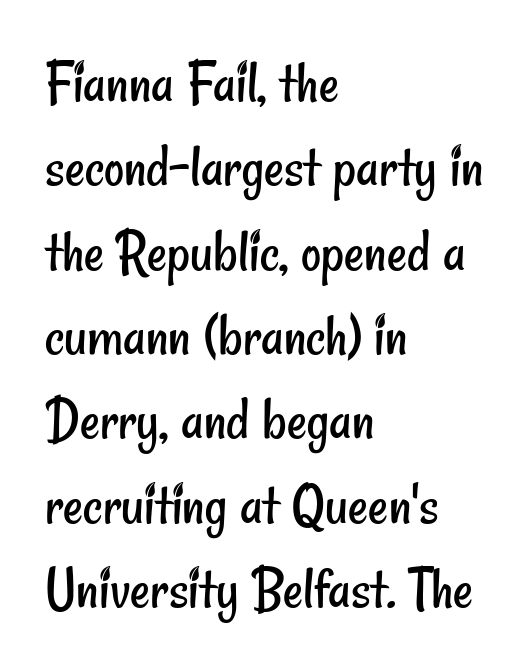
{"serif": "no", "bold": "no", "weight": "regular", "width": "condensed", "stroke_contrast": "low", "x_height": "small", "monospaced": "no", "underline": "no", "align": "left", "line_spacing": "normal", "line_spacing_ratio": 1.36, "letter_spacing": "normal", "letter_spacing_em": 0.0, "glyph_px": 62}
